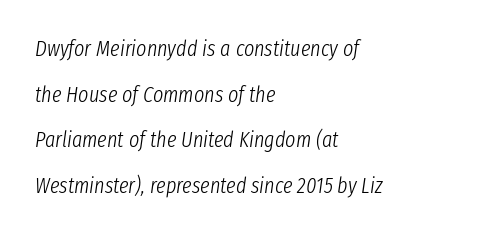
The image shows 22 px text type, italic (leaning right); set left-aligned, loose line spacing (2.07x), normal letter spacing, not underlined.
